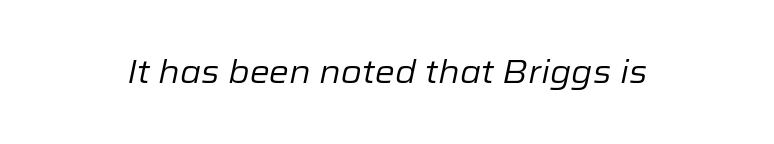
Q: Is the text bold? A: No.
Q: Is the text italic (slanted)? A: Yes, it leans right by about 12 degrees.
Q: Is the text underlined? A: No.
Q: Is the spacing between letters normal or unusually wide? A: Normal.
Q: Width (condensed, normal, or wide)? A: Normal.
Q: Stroke contrast? A: Low.
Q: x-height? A: Medium.
Q: Monospaced? A: No.
